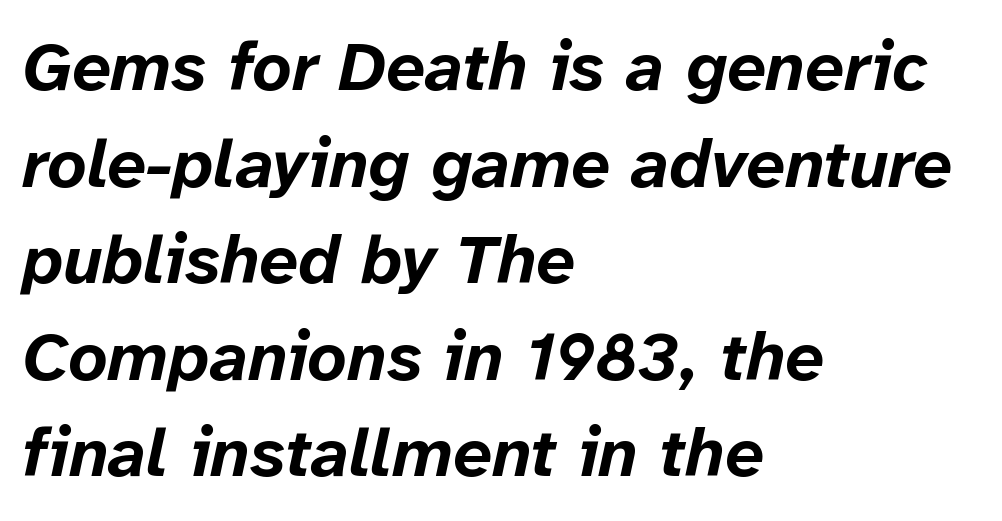
{"italic": "yes", "lean": "right", "slant_degrees": 12, "bold": "yes", "weight": "bold", "width": "normal", "stroke_contrast": "low", "x_height": "medium", "monospaced": "no", "underline": "no", "align": "left", "line_spacing": "normal", "line_spacing_ratio": 1.4, "letter_spacing": "normal", "letter_spacing_em": 0.0, "glyph_px": 69}
